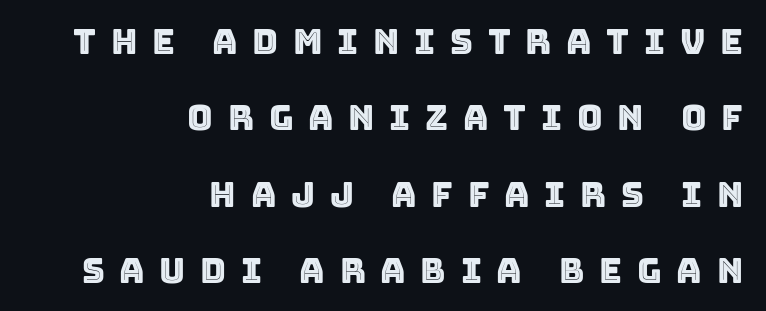
The line-height multiplier appears high, well above default. No word sits above an underline. The lines in this sample share a right terminus and differ only in where they begin. A typesetter would call this proportional, since set widths differ per character. Posture: straight, roman, zero tilt. The tracking reads as deliberately expanded to a designer's eye.
